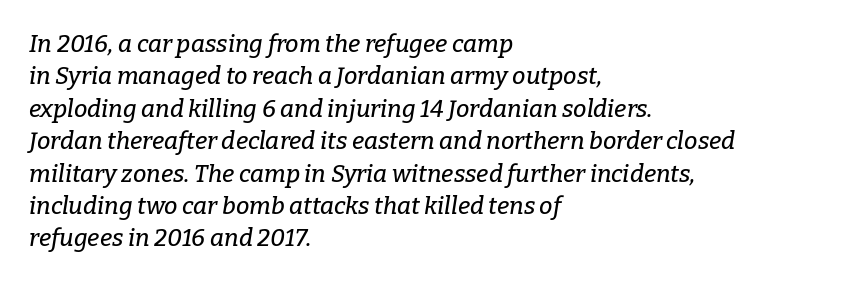
Q: Is the text italic (slanted)? A: Yes, it leans right by about 9 degrees.
Q: Is the text underlined? A: No.
Q: How is the paragraph aligned? A: Left-aligned.
Q: Is the spacing between letters normal or unusually wide? A: Normal.
Q: Is the spacing between lines tight, normal or loose? A: Normal.
